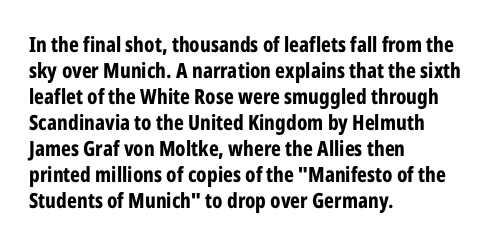
{"italic": "no", "bold": "yes", "underline": "no", "align": "left", "line_spacing_ratio": 1.24, "letter_spacing": "normal", "letter_spacing_em": 0.0, "glyph_px": 21}
